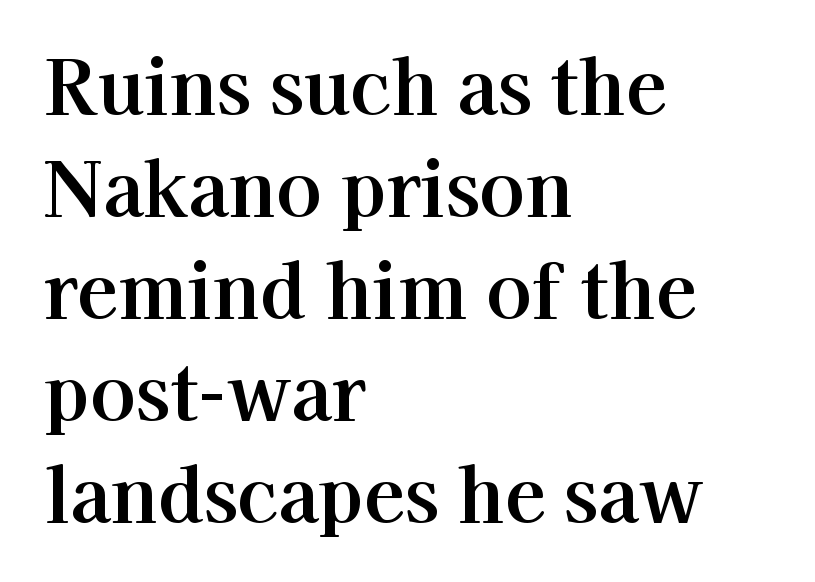
Layout note: lines flush left. Words appear dense and cohesive because spacing is normal. Regular leading. Proportional: the letters do not fall into vertical columns. Typographically, this falls in the serif category.
